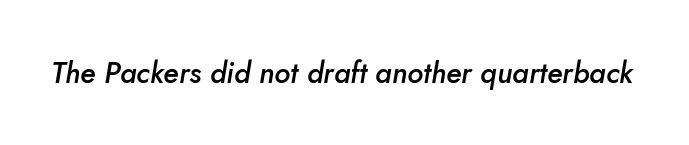
Weight check: semibold — heavier than regular, not quite bold. Standard letterfit; no display-style spreading of the glyphs. The foot of each line stays bare and open. Note the varied advance widths — an 'i' is clearly narrower than an 'm'. Designer's note — italics engaged.
